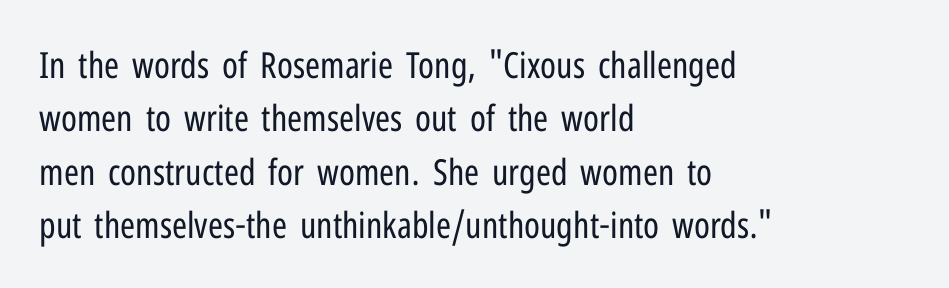
{"serif": "no", "italic": "no", "bold": "no", "weight": "regular", "width": "condensed", "stroke_contrast": "low", "x_height": "medium", "monospaced": "no", "underline": "no", "align": "left", "line_spacing": "normal", "line_spacing_ratio": 1.48, "letter_spacing": "normal", "letter_spacing_em": 0.0, "glyph_px": 36}
